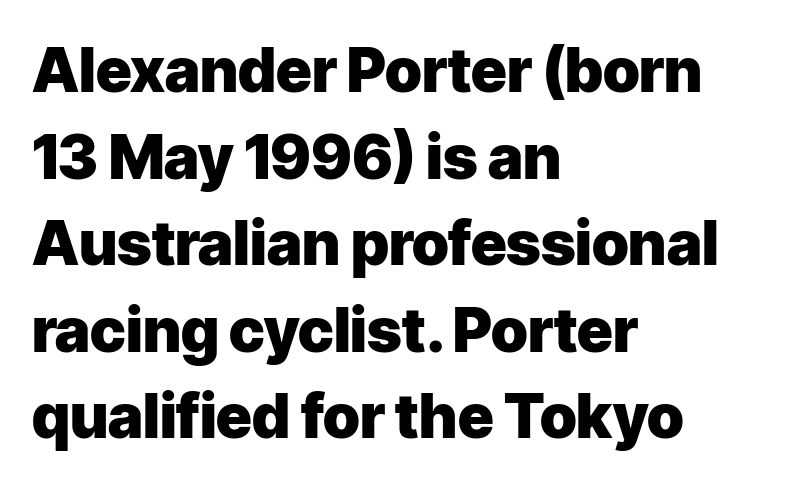
{"serif": "no", "italic": "no", "bold": "yes", "weight": "heavy", "width": "normal", "stroke_contrast": "low", "x_height": "medium", "monospaced": "no", "underline": "no", "align": "left", "line_spacing": "normal", "line_spacing_ratio": 1.42, "letter_spacing": "normal", "letter_spacing_em": 0.0, "glyph_px": 61}
